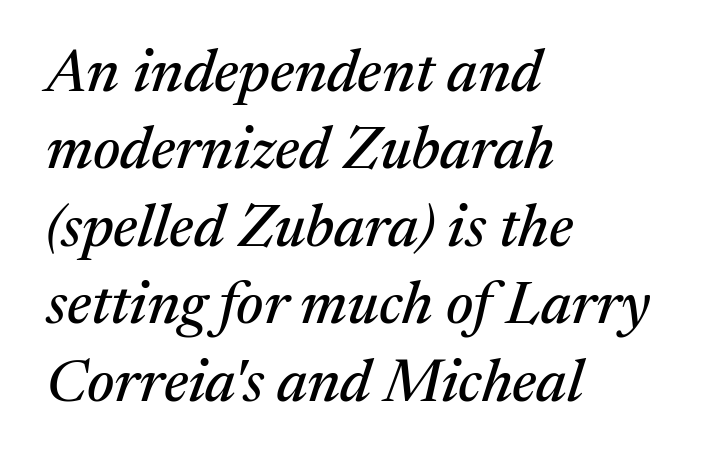
{"serif": "yes", "italic": "yes", "lean": "right", "slant_degrees": 17, "width": "normal", "stroke_contrast": "medium", "x_height": "medium", "monospaced": "no", "underline": "no", "align": "left", "line_spacing": "normal", "line_spacing_ratio": 1.29, "letter_spacing": "normal", "letter_spacing_em": 0.0, "glyph_px": 60}
